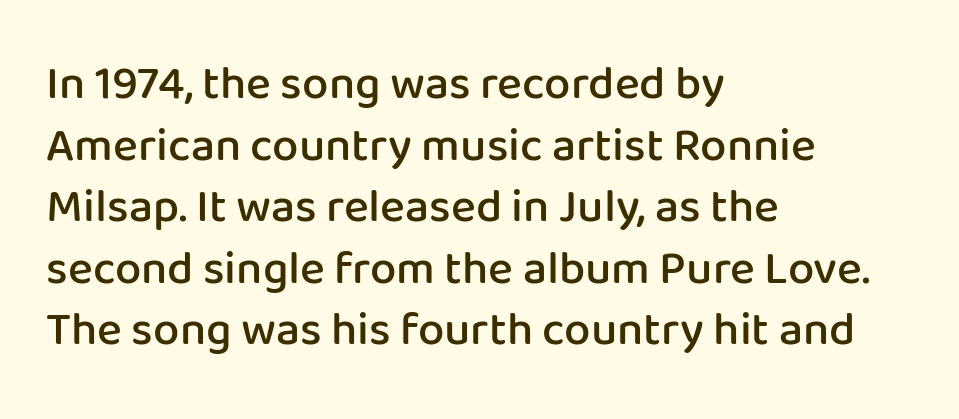
The image shows 47 px semibold sans-serif type, upright; set left-aligned, normal line spacing (1.31x), normal letter spacing, not underlined; low stroke contrast and a medium x-height.
